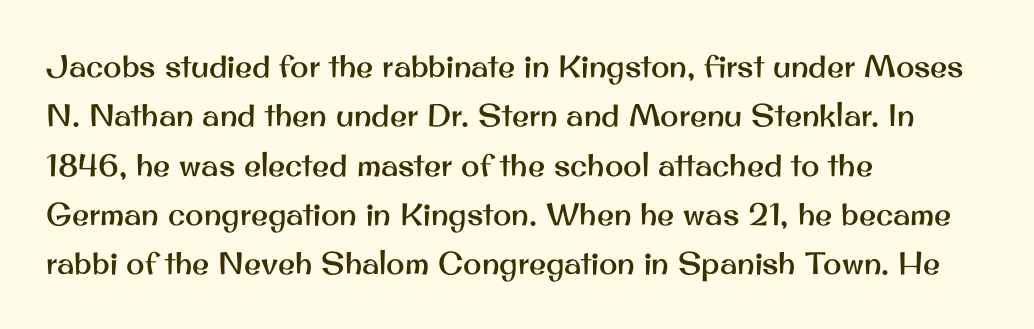
A typesetter would call this leading conventional body-copy spacing. Proportional: the letters do not fall into vertical columns. Descender tails drop into unmarked territory. Spacing between characters is what you'd get straight out of the box.
